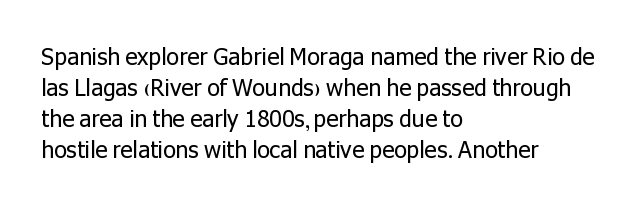
Posture: upright roman. The ragged edge is on the right, which tells us the setting is flush left. Reading down the column, the eye jumps a familiar distance to each next line. The specimen omits any rule beneath the text block's lines. The face looks like a standard text weight, possibly lighter.
